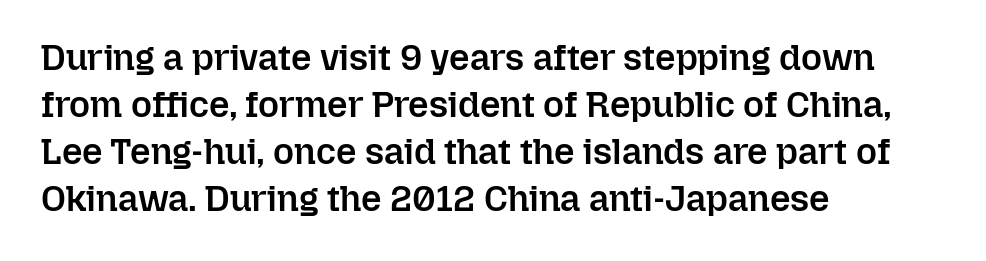
The image shows 36 px semibold type, upright; set left-aligned, normal line spacing (1.31x), normal letter spacing, not underlined; low stroke contrast and a medium x-height.
